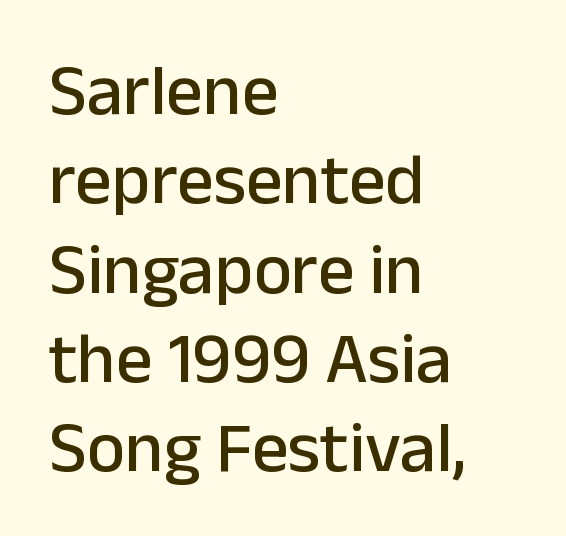
{"serif": "no", "italic": "no", "width": "normal", "stroke_contrast": "low", "x_height": "medium", "monospaced": "no", "underline": "no", "align": "left", "line_spacing_ratio": 1.24, "letter_spacing": "normal", "letter_spacing_em": 0.0, "glyph_px": 72}
